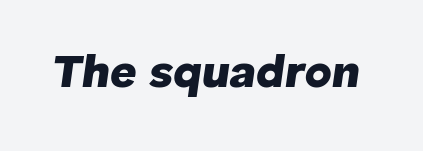
{"italic": "yes", "lean": "right", "slant_degrees": 8, "bold": "yes", "weight": "heavy", "width": "normal", "stroke_contrast": "low", "x_height": "medium", "monospaced": "no", "underline": "no", "letter_spacing": "normal", "letter_spacing_em": 0.0, "glyph_px": 46}
